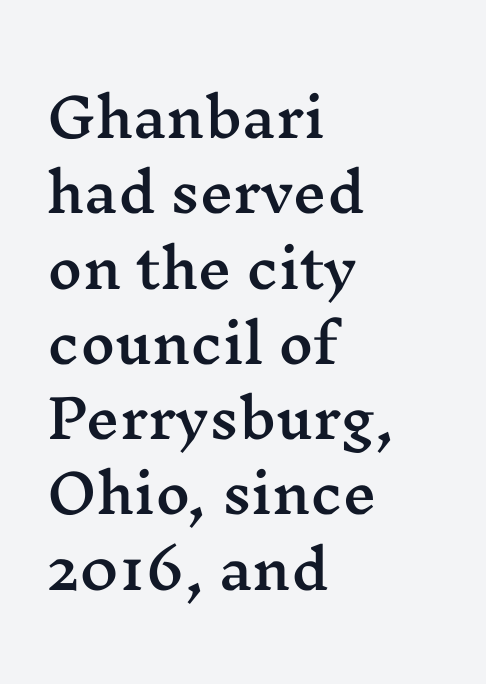
{"serif": "yes", "italic": "no", "width": "wide", "stroke_contrast": "medium", "x_height": "medium", "monospaced": "no", "underline": "no", "align": "left", "line_spacing": "normal", "line_spacing_ratio": 1.42, "letter_spacing": "normal", "letter_spacing_em": 0.0, "glyph_px": 53}
